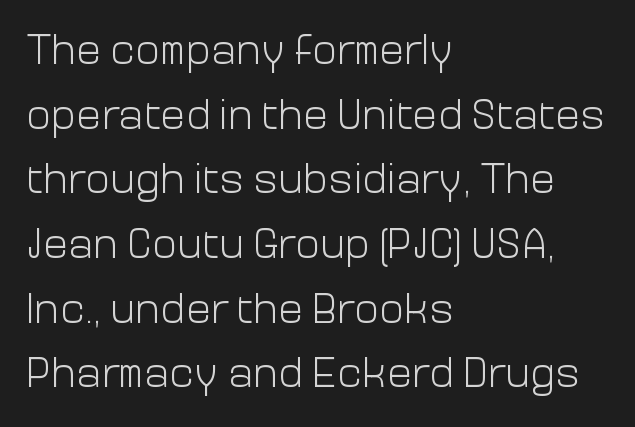
The image shows 42 px light sans-serif type, upright; set left-aligned, normal line spacing (1.54x), normal letter spacing, not underlined; low stroke contrast and a medium x-height.
